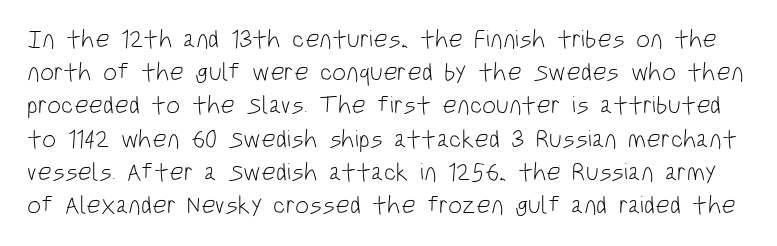
{"italic": "no", "bold": "no", "underline": "no", "line_spacing": "normal", "line_spacing_ratio": 1.33, "letter_spacing": "normal", "letter_spacing_em": 0.0, "glyph_px": 25}
